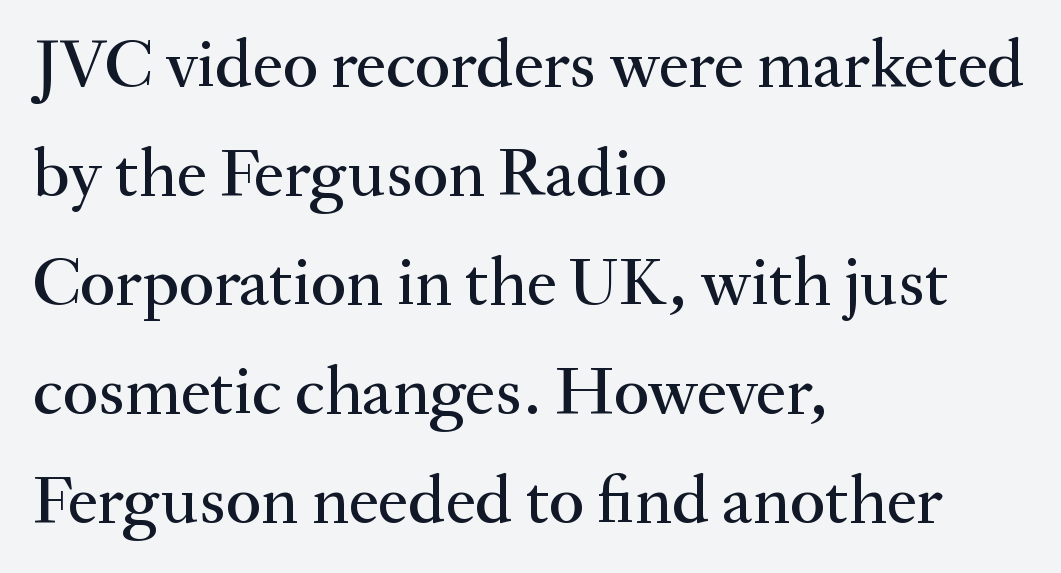
Italic? Not at all — the glyphs are vertical. Here the designer chose a conventional face with non-uniform glyph widths. Summary of vertical rhythm: regular, with standard interline spacing. Descenders hang freely into open space. You could call the tracking neutral — neither tight nor loose. Are there feet on the stems? There are — it's a serif.
